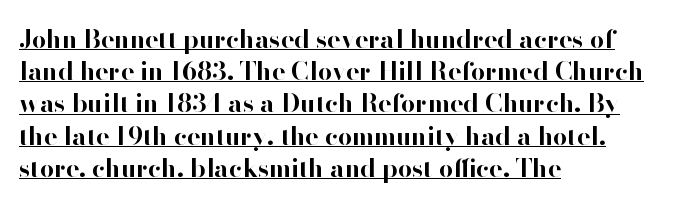
{"italic": "no", "bold": "yes", "underline": "yes", "align": "left", "line_spacing": "normal", "line_spacing_ratio": 1.29, "letter_spacing": "normal", "letter_spacing_em": 0.0, "glyph_px": 25}
